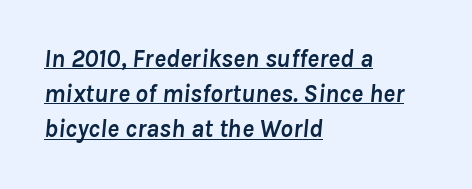
The image shows 25 px bold type, italic (leaning right); set left-aligned, normal line spacing (1.41x), normal letter spacing, underlined.
